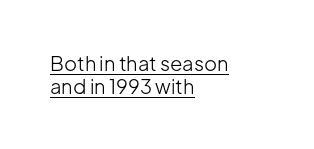
Q: Is the text bold? A: No.
Q: Is the text italic (slanted)? A: No, it is upright.
Q: Is the text underlined? A: Yes.
Q: How is the paragraph aligned? A: Left-aligned.
Q: Is the spacing between letters normal or unusually wide? A: Normal.
Q: Is the spacing between lines tight, normal or loose? A: Tight.
